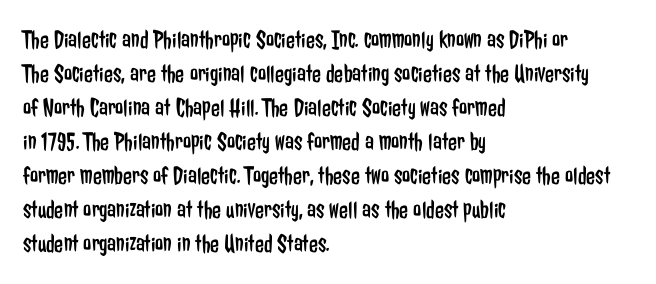
{"italic": "no", "bold": "no", "underline": "no", "align": "left", "line_spacing": "normal", "line_spacing_ratio": 1.31, "letter_spacing": "normal", "letter_spacing_em": 0.0, "glyph_px": 26}
